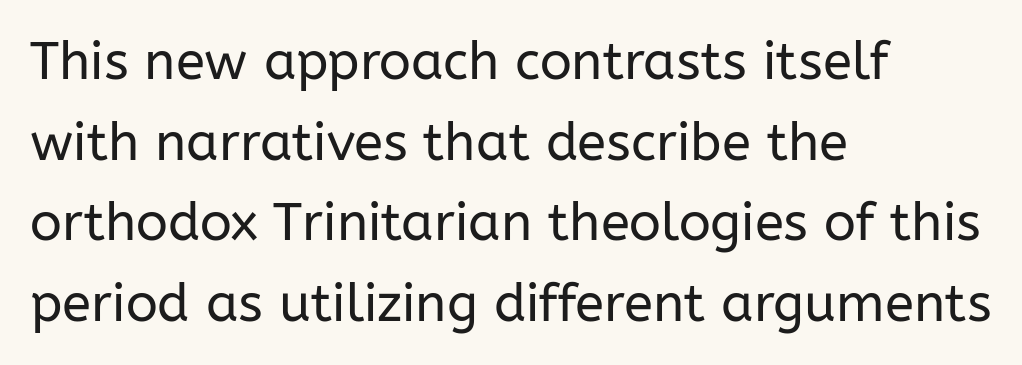
Q: Is the text bold? A: No.
Q: Is the text italic (slanted)? A: No, it is upright.
Q: Is the typeface a serif or a sans-serif typeface? A: Sans-serif.
Q: Is the text underlined? A: No.
Q: How is the paragraph aligned? A: Left-aligned.
Q: Is the spacing between letters normal or unusually wide? A: Normal.
Q: Is the spacing between lines tight, normal or loose? A: Normal.
Q: Width (condensed, normal, or wide)? A: Normal.
Q: Stroke contrast? A: Low.
Q: x-height? A: Medium.
Q: Monospaced? A: No.
